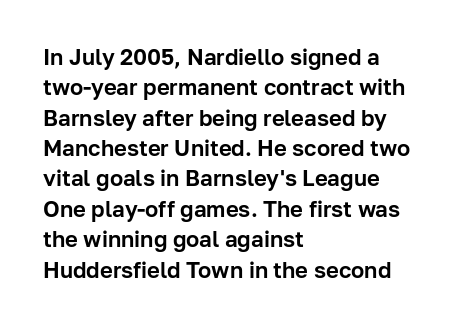
Descenders are the only things crossing below the line. The paragraph has a hard left edge and a soft right edge. Nothing unusual about the tracking: characters are spaced as the font intends. Vertically, the passage feels balanced, rows spaced as you'd expect. If you drew a line through each stem, it would be perfectly vertical.
